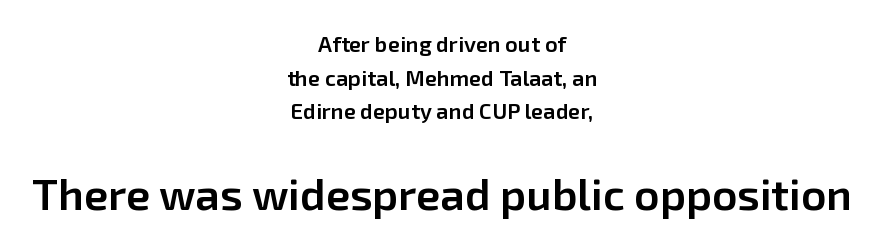
Q: Is the text bold? A: Semi-bold.
Q: Is the text italic (slanted)? A: No, it is upright.
Q: Is the typeface a serif or a sans-serif typeface? A: Sans-serif.
Q: Is the text underlined? A: No.
Q: How is the paragraph aligned? A: Centered.
Q: Is the spacing between letters normal or unusually wide? A: Normal.
Q: Is the spacing between lines tight, normal or loose? A: Normal.
Q: Which block of text is set in a larger size, the first (top) or the second (bottom)? A: The second (bottom) one.
Q: Width (condensed, normal, or wide)? A: Normal.
Q: Stroke contrast? A: Low.
Q: x-height? A: Medium.
Q: Monospaced? A: No.
